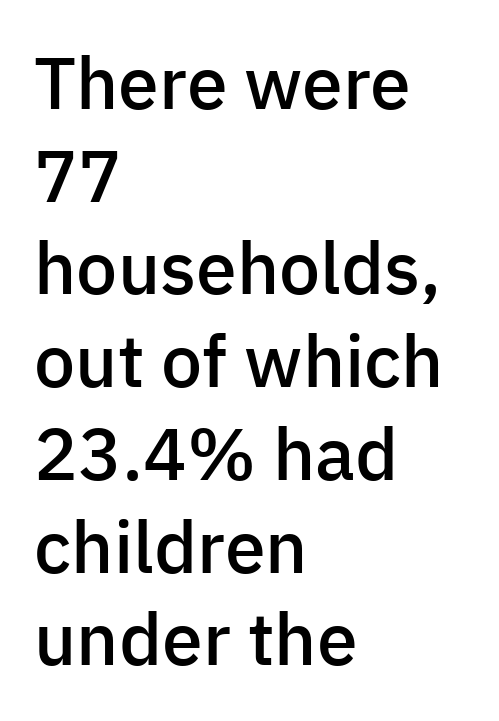
Q: Is the text bold? A: Semi-bold.
Q: Is the text italic (slanted)? A: No, it is upright.
Q: Is the typeface a serif or a sans-serif typeface? A: Sans-serif.
Q: Is the text underlined? A: No.
Q: How is the paragraph aligned? A: Left-aligned.
Q: Is the spacing between letters normal or unusually wide? A: Normal.
Q: Is the spacing between lines tight, normal or loose? A: Normal.
Q: Width (condensed, normal, or wide)? A: Normal.
Q: Stroke contrast? A: Low.
Q: x-height? A: Medium.
Q: Monospaced? A: No.
